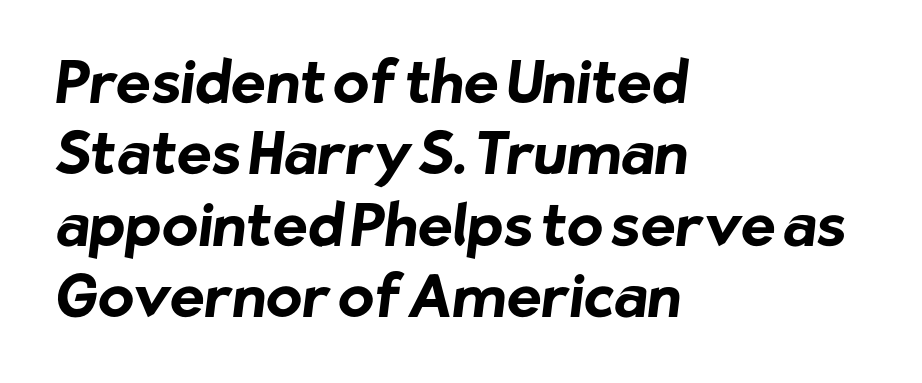
{"serif": "no", "bold": "yes", "weight": "bold", "width": "normal", "stroke_contrast": "low", "x_height": "medium", "monospaced": "no", "underline": "no", "align": "left", "line_spacing_ratio": 1.21, "letter_spacing": "normal", "letter_spacing_em": 0.0, "glyph_px": 59}
